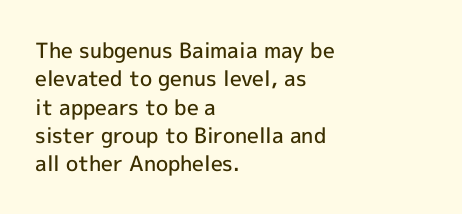
{"italic": "no", "bold": "semi", "underline": "no", "align": "left", "line_spacing": "normal", "line_spacing_ratio": 1.35, "letter_spacing": "normal", "letter_spacing_em": 0.0, "glyph_px": 21}
